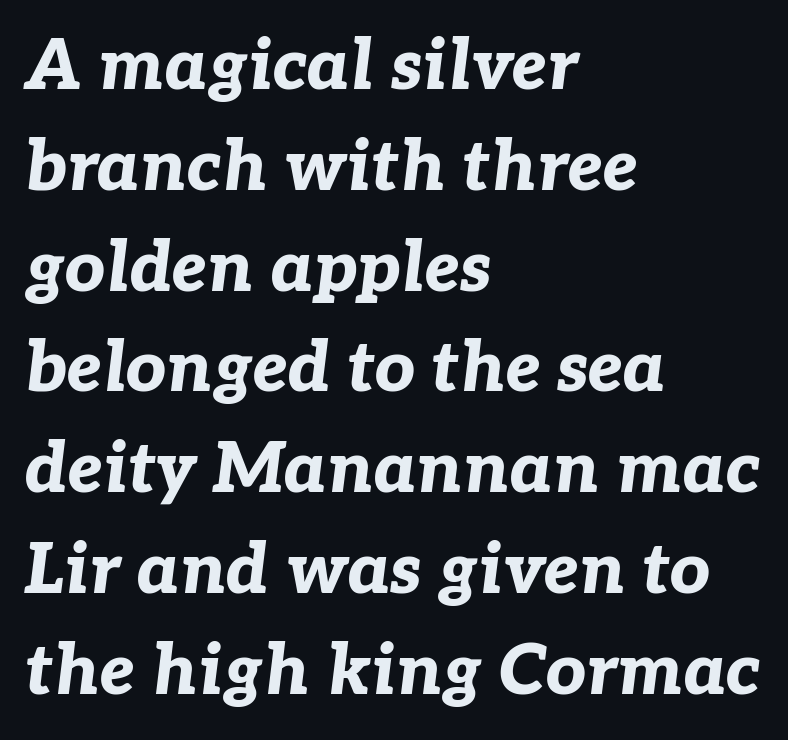
Q: Is the text bold? A: Yes.
Q: Is the text italic (slanted)? A: Yes, it leans right by about 7 degrees.
Q: Is the text underlined? A: No.
Q: How is the paragraph aligned? A: Left-aligned.
Q: Is the spacing between letters normal or unusually wide? A: Normal.
Q: Is the spacing between lines tight, normal or loose? A: Normal.
Q: Width (condensed, normal, or wide)? A: Normal.
Q: Stroke contrast? A: Low.
Q: x-height? A: Medium.
Q: Monospaced? A: No.
